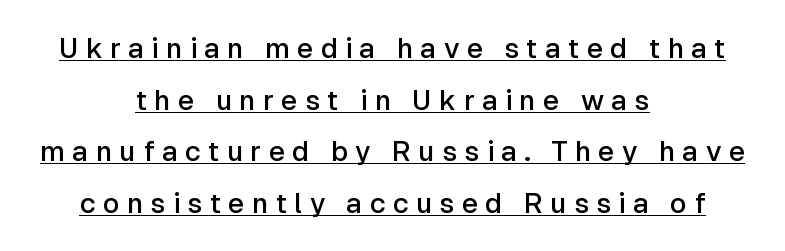
The image shows 28 px semibold sans-serif type, upright; set centered, line spacing 1.84x, unusually wide letter spacing (+0.26 em), underlined; low stroke contrast and a medium x-height.
